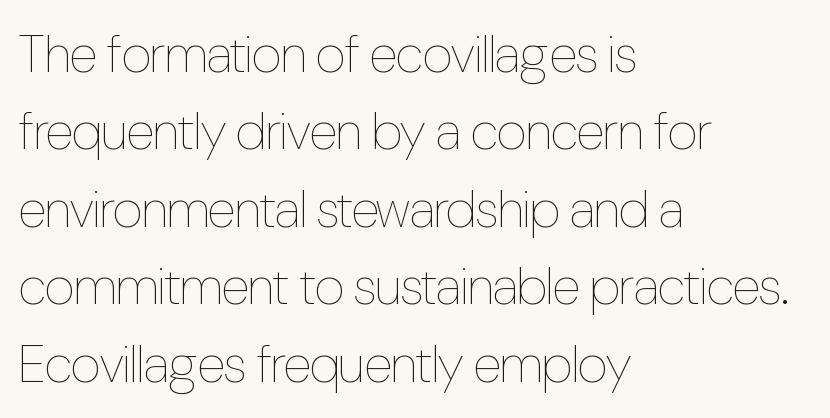
The image shows 53 px thin, condensed type, upright; set left-aligned, normal line spacing (1.46x), normal letter spacing, not underlined; low stroke contrast and a medium x-height.
